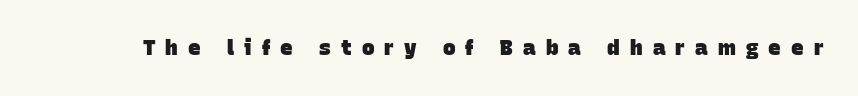
The image shows 21 px bold type; set unusually wide letter spacing (+0.48 em), not underlined.
